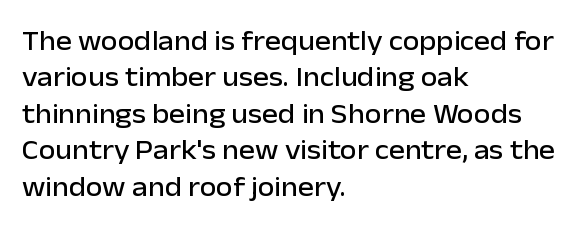
Tracking value appears to be zero — textbook default spacing. The type sits square on the baseline with zero lean. A clean baseline with only descenders dipping below it. Is the block centered? No — it sits flush against the left margin. Notice how descenders clear the ascenders below comfortably — that's standard leading.
